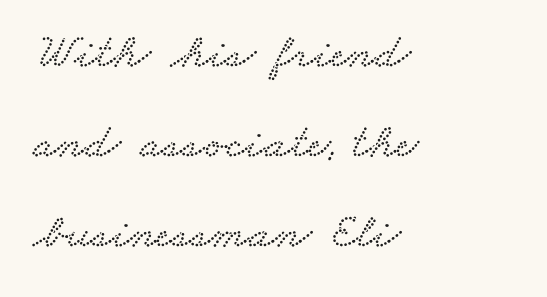
Q: Is the typeface a serif or a sans-serif typeface? A: Serif.
Q: Is the text underlined? A: No.
Q: How is the paragraph aligned? A: Left-aligned.
Q: Is the spacing between letters normal or unusually wide? A: Normal.
Q: Width (condensed, normal, or wide)? A: Wide.
Q: Stroke contrast? A: Low.
Q: x-height? A: Small.
Q: Monospaced? A: No.
